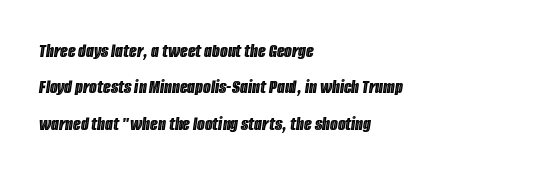
The image shows 20 px text type, italic (leaning right); set left-aligned, line spacing 1.82x, normal letter spacing, not underlined.
